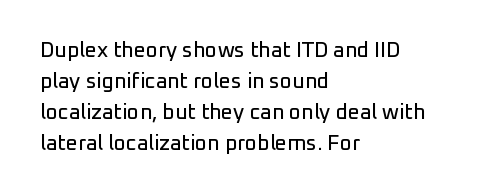
Q: Is the text italic (slanted)? A: No, it is upright.
Q: Is the text underlined? A: No.
Q: How is the paragraph aligned? A: Left-aligned.
Q: Is the spacing between letters normal or unusually wide? A: Normal.
Q: Is the spacing between lines tight, normal or loose? A: Normal.
